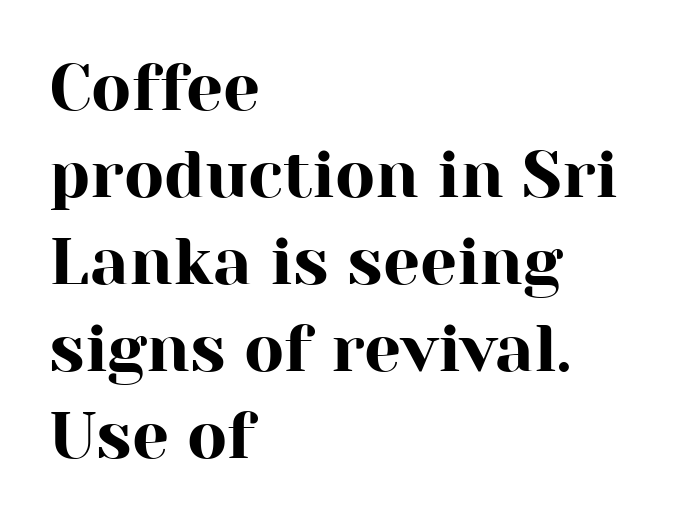
These lines sit exactly where default settings would place them. Does the type have serifs? Yes, each stem ends in a small foot. Words float on clear page, feet unadorned. The passage is arranged the way most books set body copy — flush left. Quick note: not italic, upright. Character widths vary here, with narrow letters taking less room than wide ones.
